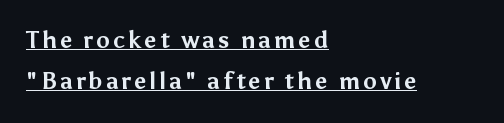
The image shows 23 px bold type, upright; set left-aligned, line spacing 1.79x, underlined.
